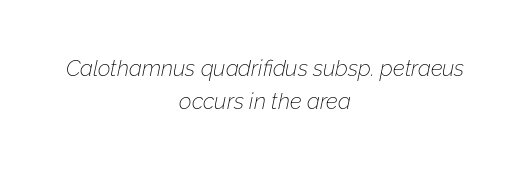
{"italic": "yes", "lean": "right", "slant_degrees": 12, "bold": "no", "underline": "no", "align": "center", "line_spacing": "normal", "line_spacing_ratio": 1.5, "letter_spacing": "normal", "letter_spacing_em": 0.0, "glyph_px": 22}
